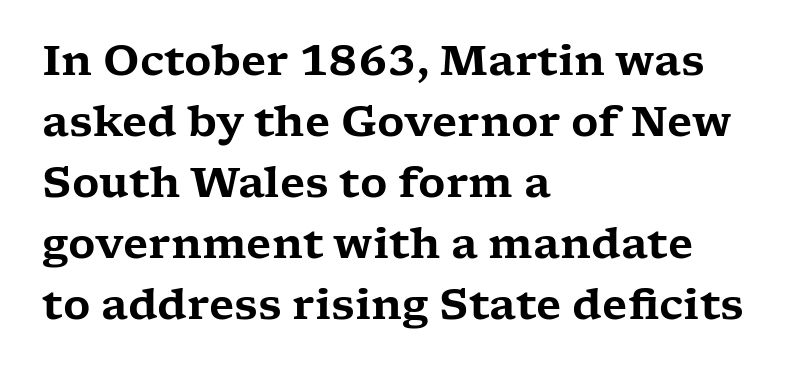
Q: Is the text italic (slanted)? A: No, it is upright.
Q: Is the typeface a serif or a sans-serif typeface? A: Serif.
Q: Is the text underlined? A: No.
Q: How is the paragraph aligned? A: Left-aligned.
Q: Is the spacing between letters normal or unusually wide? A: Normal.
Q: Is the spacing between lines tight, normal or loose? A: Normal.
Q: Width (condensed, normal, or wide)? A: Wide.
Q: Stroke contrast? A: Low.
Q: x-height? A: Medium.
Q: Monospaced? A: No.
